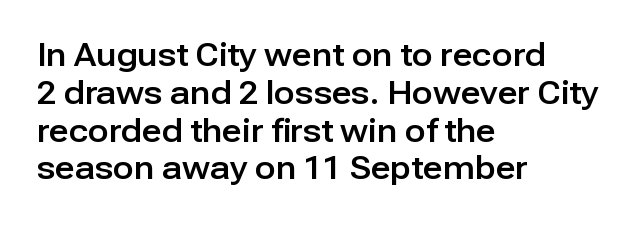
Q: Is the text italic (slanted)? A: No, it is upright.
Q: Is the typeface a serif or a sans-serif typeface? A: Sans-serif.
Q: Is the text underlined? A: No.
Q: How is the paragraph aligned? A: Left-aligned.
Q: Is the spacing between letters normal or unusually wide? A: Normal.
Q: Width (condensed, normal, or wide)? A: Normal.
Q: Stroke contrast? A: Low.
Q: x-height? A: Medium.
Q: Monospaced? A: No.
